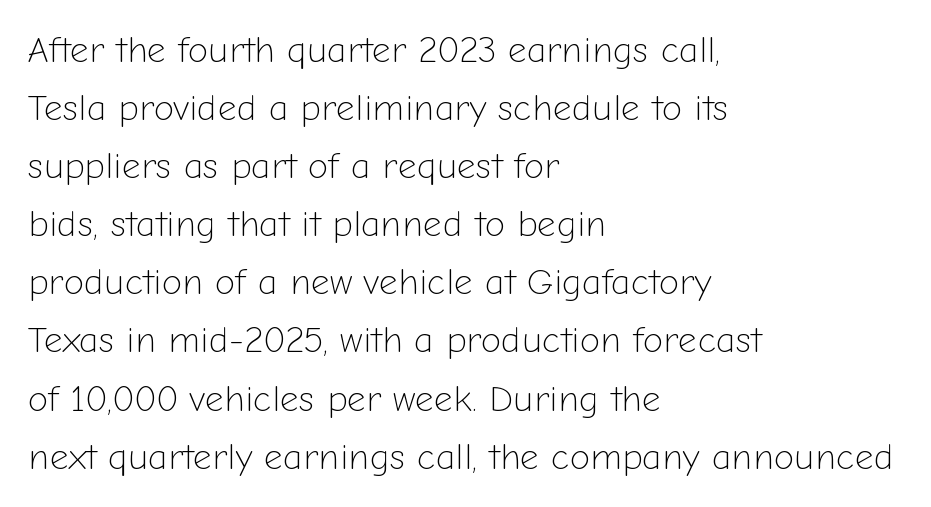
Q: Is the text bold? A: No.
Q: Is the text italic (slanted)? A: No, it is upright.
Q: Is the typeface a serif or a sans-serif typeface? A: Sans-serif.
Q: Is the text underlined? A: No.
Q: How is the paragraph aligned? A: Left-aligned.
Q: Is the spacing between letters normal or unusually wide? A: Normal.
Q: Is the spacing between lines tight, normal or loose? A: Normal.
Q: Width (condensed, normal, or wide)? A: Normal.
Q: Stroke contrast? A: Low.
Q: x-height? A: Medium.
Q: Monospaced? A: No.
